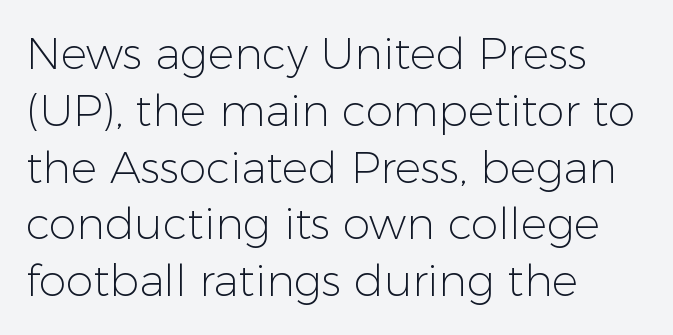
Q: Is the text bold? A: No.
Q: Is the text italic (slanted)? A: No, it is upright.
Q: Is the typeface a serif or a sans-serif typeface? A: Sans-serif.
Q: Is the text underlined? A: No.
Q: How is the paragraph aligned? A: Left-aligned.
Q: Is the spacing between letters normal or unusually wide? A: Normal.
Q: Is the spacing between lines tight, normal or loose? A: Normal.
Q: Width (condensed, normal, or wide)? A: Normal.
Q: Stroke contrast? A: Low.
Q: x-height? A: Medium.
Q: Monospaced? A: No.
